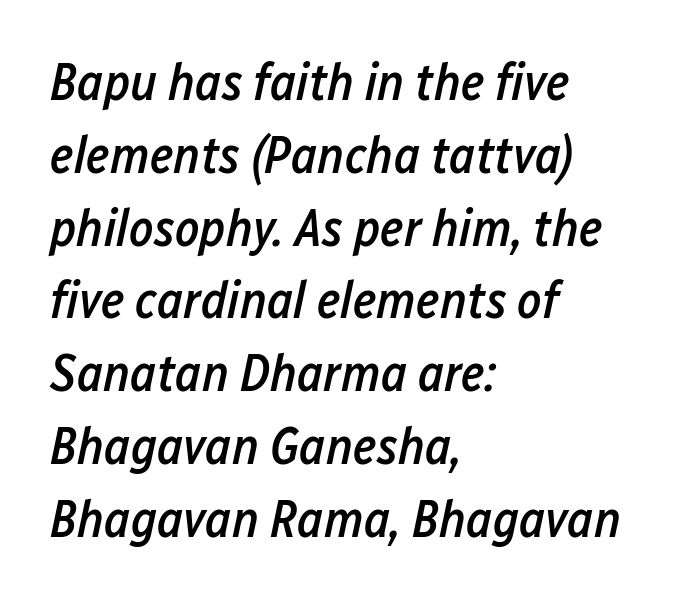
Type without underlining. The rendering uses natural spacing where letterforms have individual widths. How heavy is the stroke? Medium-heavy — a semibold, shy of bold. Would a proofreader flag this as italicized? Yes.
